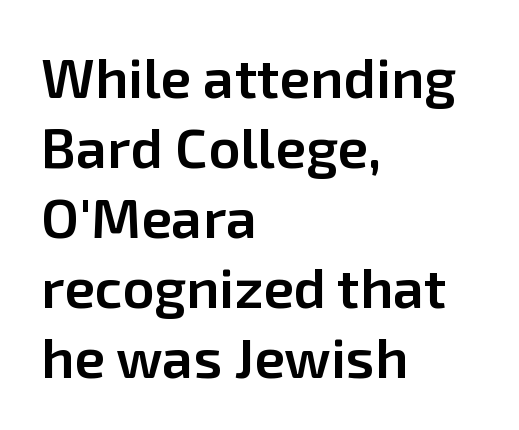
{"serif": "no", "italic": "no", "bold": "semi", "weight": "semibold", "width": "normal", "stroke_contrast": "low", "x_height": "medium", "monospaced": "no", "underline": "no", "align": "left", "line_spacing": "normal", "line_spacing_ratio": 1.25, "letter_spacing": "normal", "letter_spacing_em": 0.0, "glyph_px": 56}
